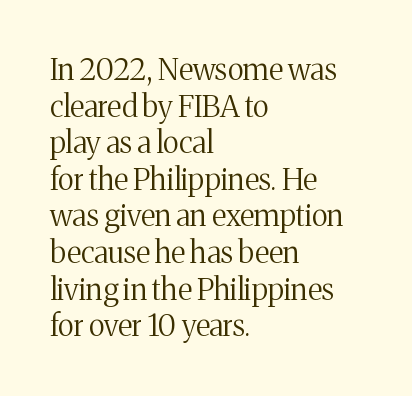
Q: Is the text bold? A: No.
Q: Is the text italic (slanted)? A: No, it is upright.
Q: Is the typeface a serif or a sans-serif typeface? A: Serif.
Q: Is the text underlined? A: No.
Q: How is the paragraph aligned? A: Left-aligned.
Q: Is the spacing between letters normal or unusually wide? A: Normal.
Q: Width (condensed, normal, or wide)? A: Normal.
Q: Stroke contrast? A: Medium.
Q: x-height? A: Medium.
Q: Monospaced? A: No.
